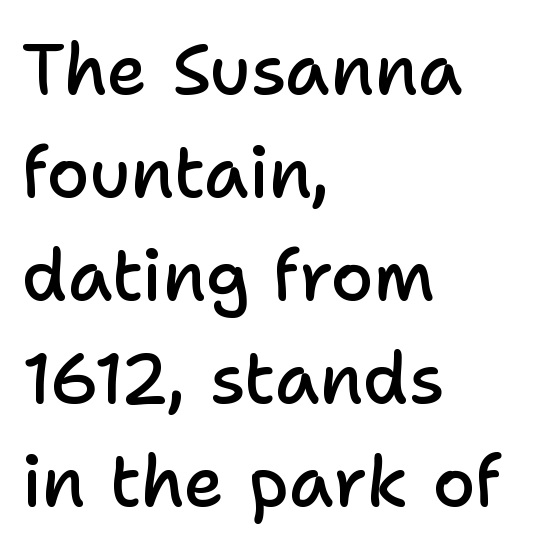
{"serif": "no", "italic": "no", "bold": "semi", "weight": "semibold", "width": "normal", "stroke_contrast": "low", "x_height": "medium", "monospaced": "no", "underline": "no", "align": "left", "line_spacing": "normal", "line_spacing_ratio": 1.47, "letter_spacing": "normal", "letter_spacing_em": 0.0, "glyph_px": 70}
